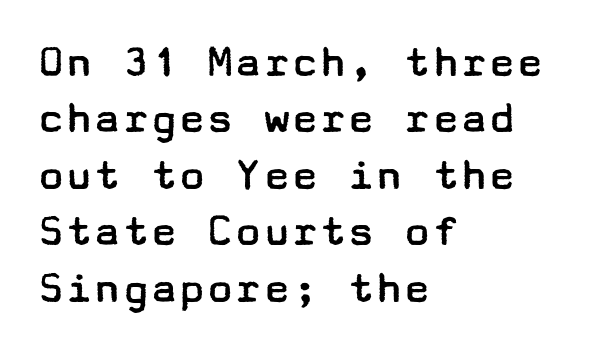
Q: Is the text bold? A: No.
Q: Is the text italic (slanted)? A: No, it is upright.
Q: Is the typeface a serif or a sans-serif typeface? A: Sans-serif.
Q: Is the text underlined? A: No.
Q: How is the paragraph aligned? A: Left-aligned.
Q: Is the spacing between letters normal or unusually wide? A: Normal.
Q: Width (condensed, normal, or wide)? A: Wide.
Q: Stroke contrast? A: Low.
Q: x-height? A: Medium.
